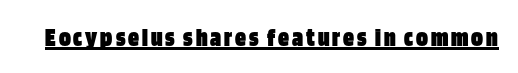
The image shows 27 px bold type, upright; set underlined.
